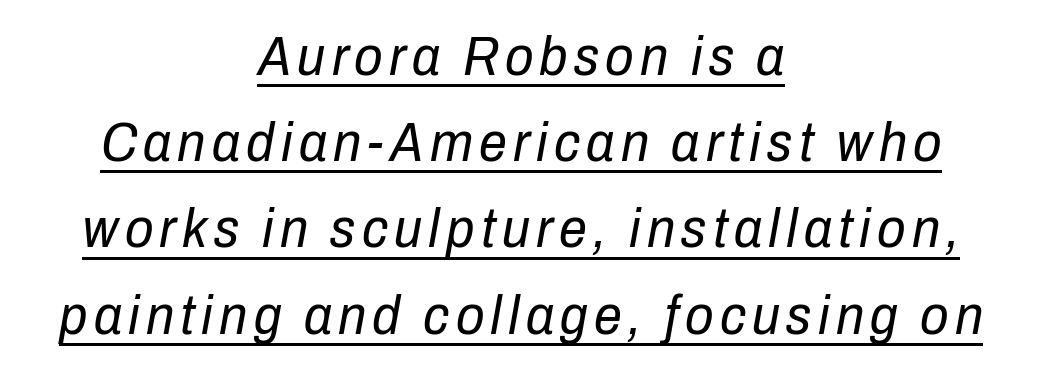
The image shows 56 px regular-weight, condensed type, italic (leaning right); set centered, normal line spacing (1.54x), underlined; low stroke contrast and a medium x-height.
